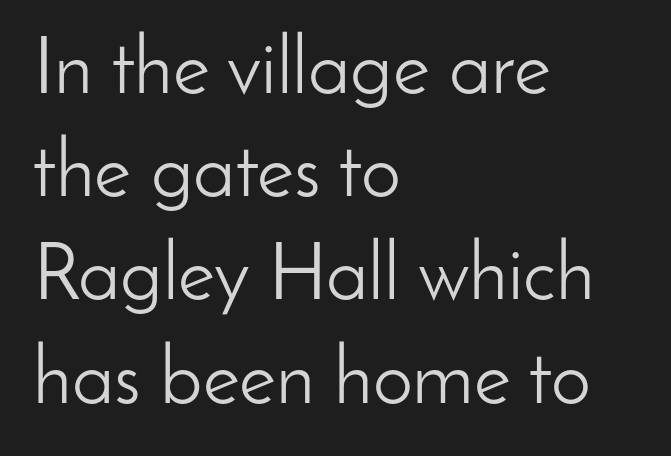
Q: Is the text bold? A: No.
Q: Is the text italic (slanted)? A: No, it is upright.
Q: Is the typeface a serif or a sans-serif typeface? A: Sans-serif.
Q: Is the text underlined? A: No.
Q: How is the paragraph aligned? A: Left-aligned.
Q: Is the spacing between letters normal or unusually wide? A: Normal.
Q: Is the spacing between lines tight, normal or loose? A: Normal.
Q: Width (condensed, normal, or wide)? A: Normal.
Q: Stroke contrast? A: Low.
Q: x-height? A: Small.
Q: Monospaced? A: No.
